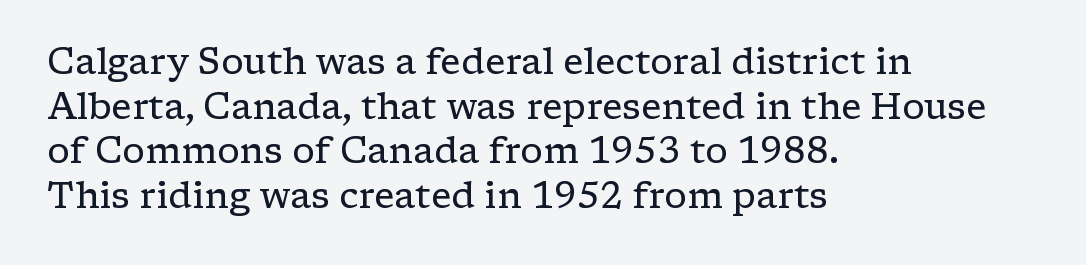
{"serif": "yes", "italic": "no", "bold": "no", "weight": "regular", "width": "wide", "stroke_contrast": "low", "x_height": "medium", "monospaced": "no", "underline": "no", "align": "left", "line_spacing_ratio": 1.24, "letter_spacing": "normal", "letter_spacing_em": 0.0, "glyph_px": 36}
